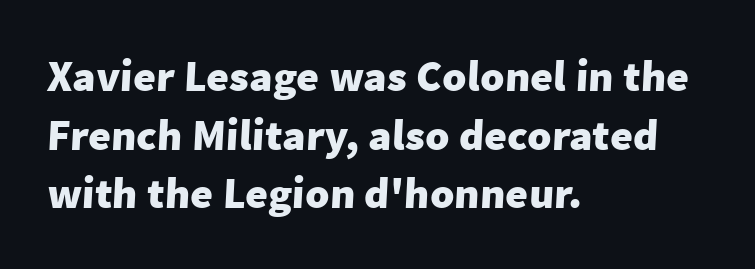
The image shows 44 px heavy sans-serif type; set left-aligned, normal line spacing (1.33x), normal letter spacing, not underlined; low stroke contrast and a medium x-height.
